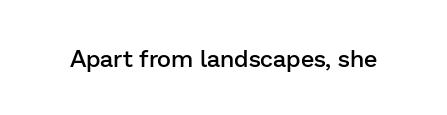
{"italic": "no", "bold": "semi", "underline": "no", "letter_spacing": "normal", "letter_spacing_em": 0.0, "glyph_px": 24}
